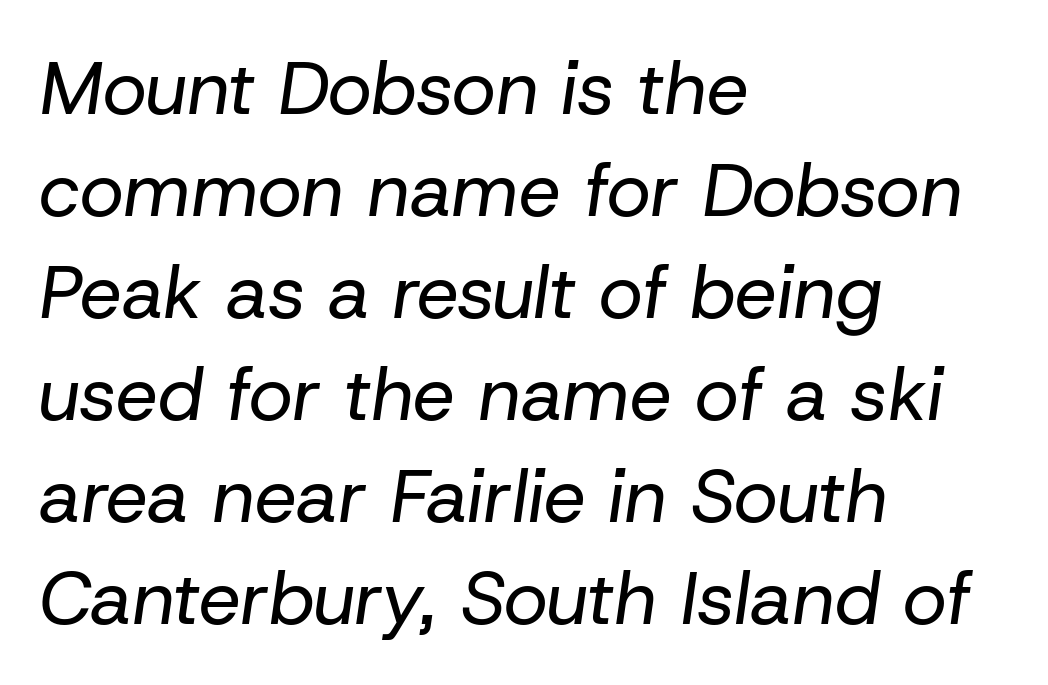
Default kerning and tracking; the words read as compact shapes. Alignment: flush left. Heft: none added — not bold. Quick note: italic. The string is rendered with underlining switched off. Honestly, the row spacing looks completely unremarkable.
